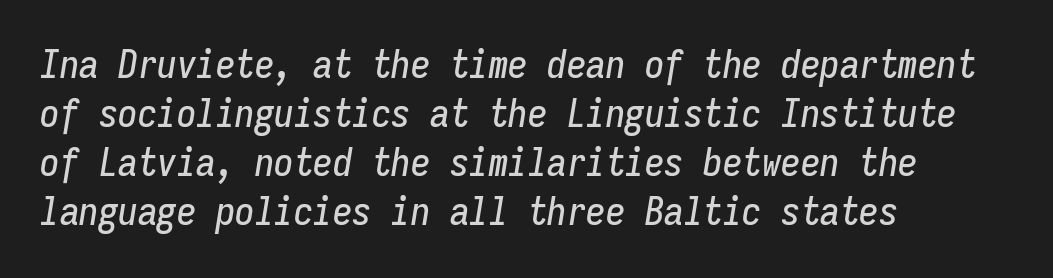
Q: Is the text italic (slanted)? A: Yes, it leans right by about 9 degrees.
Q: Is the text underlined? A: No.
Q: How is the paragraph aligned? A: Left-aligned.
Q: Is the spacing between letters normal or unusually wide? A: Normal.
Q: Is the spacing between lines tight, normal or loose? A: Normal.
Q: Width (condensed, normal, or wide)? A: Condensed.
Q: Stroke contrast? A: Low.
Q: x-height? A: Medium.
Q: Monospaced? A: Yes.
